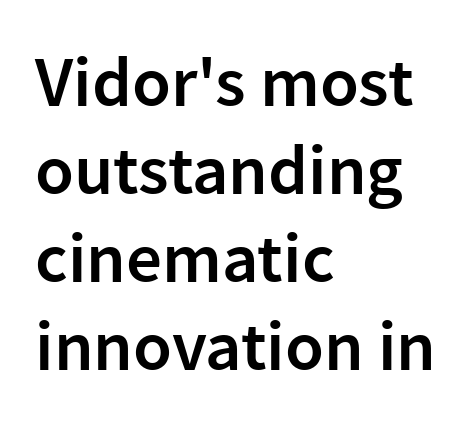
Lines of text with bare space underneath. A sans-serif font was chosen for this passage. You could not count columns in this text — the font is proportionally spaced. Caption: standard tracking, unaltered.
